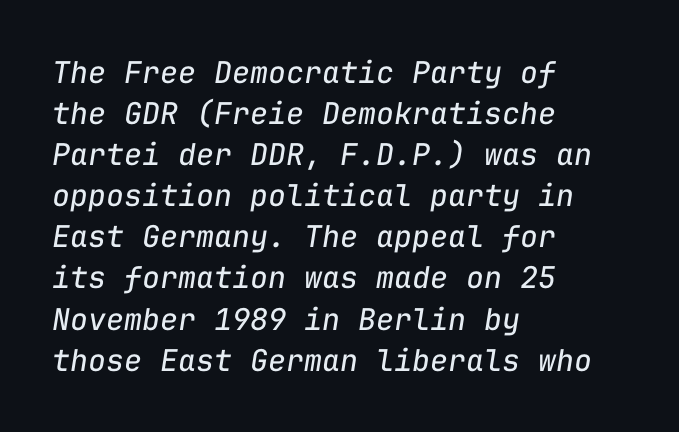
The image shows 30 px regular-weight type, italic (leaning right), monospaced; set left-aligned, normal line spacing (1.37x), normal letter spacing, not underlined; low stroke contrast and a medium x-height.
